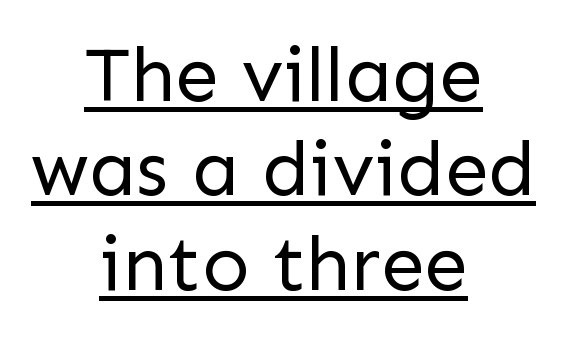
Q: Is the text bold? A: No.
Q: Is the text italic (slanted)? A: No, it is upright.
Q: Is the typeface a serif or a sans-serif typeface? A: Sans-serif.
Q: Is the text underlined? A: Yes.
Q: How is the paragraph aligned? A: Centered.
Q: Is the spacing between letters normal or unusually wide? A: Normal.
Q: Width (condensed, normal, or wide)? A: Normal.
Q: Stroke contrast? A: Low.
Q: x-height? A: Medium.
Q: Monospaced? A: No.
